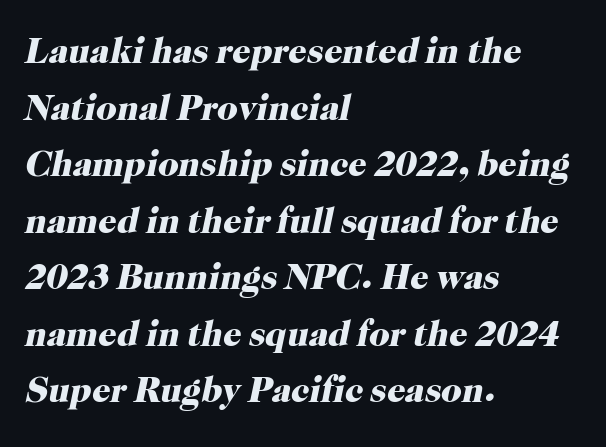
Short and long lines alike share a common starting point at left. Is this a fixed-width face? No — the glyphs have proportional, varying widths. Type without underlining. The leading is moderate, giving the passage an even texture. The letters carry serifs — small finishing strokes at the ends of their stems. Plenty of ink on the page — the face is bold.
